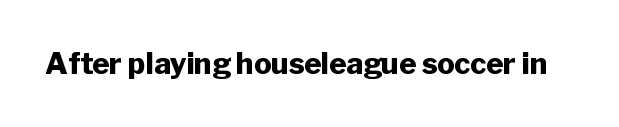
The letters stand upright; this is a roman face. The foot of each line stays bare and open. Tracking here is standard; glyphs follow each other at the usual distance. You can tell from the bare stems that sans-serif type was used. The characters look thick and weighty, a clear bold. Proportional: the letters do not fall into vertical columns.
